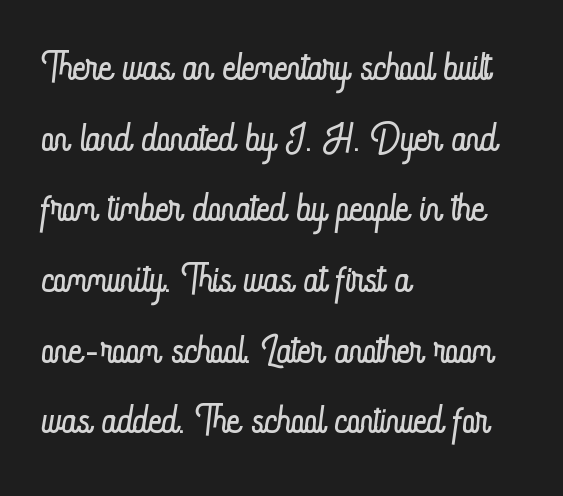
{"bold": "no", "weight": "light", "width": "condensed", "stroke_contrast": "low", "x_height": "small", "monospaced": "no", "underline": "no", "align": "left", "line_spacing_ratio": 1.24, "letter_spacing": "normal", "letter_spacing_em": 0.0, "glyph_px": 57}
